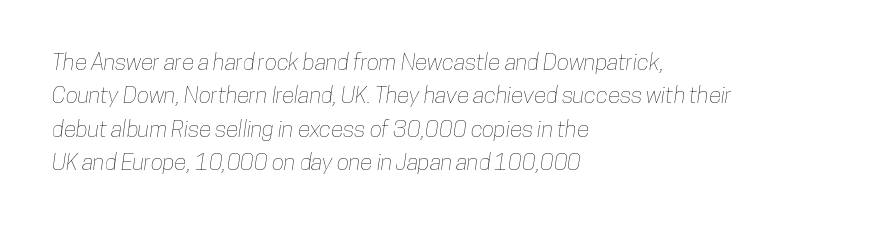
Q: Is the text underlined? A: No.
Q: How is the paragraph aligned? A: Left-aligned.
Q: Is the spacing between letters normal or unusually wide? A: Normal.
Q: Is the spacing between lines tight, normal or loose? A: Normal.
